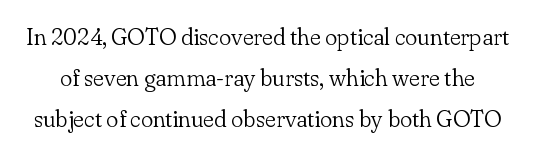
The image shows 23 px text type, upright; set line spacing 1.79x, normal letter spacing, not underlined.
